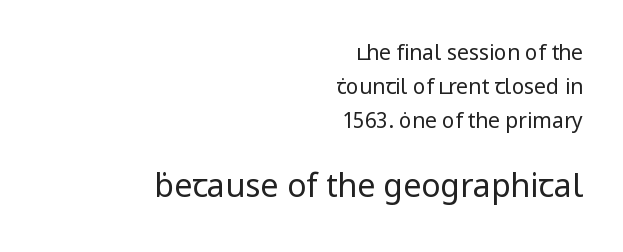
The rendering anchors every line to the right-hand side. Look at the bottom of the vertical strokes: they stop flat, with no serifs. Descenders are the only things crossing below the line. Nope, not italic — everything's standing straight. Quick note: interline space is typical.
